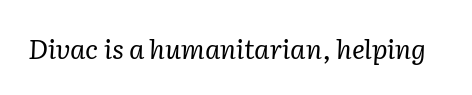
Caption: standard tracking, unaltered. You can tell it's italic because the verticals aren't actually vertical. Stems here are at most as thick as an everyday book face. Unmarked baselines from the first word to the last.
